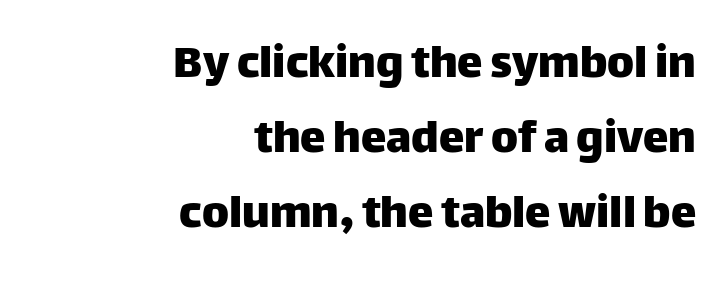
A normal amount of white space separates one row of letters from the next. All the whitespace from short lines collects on the left. The baseline area is clear. Vertical strokes here are truly vertical. Stroke terminals: plain, sans-serif.
